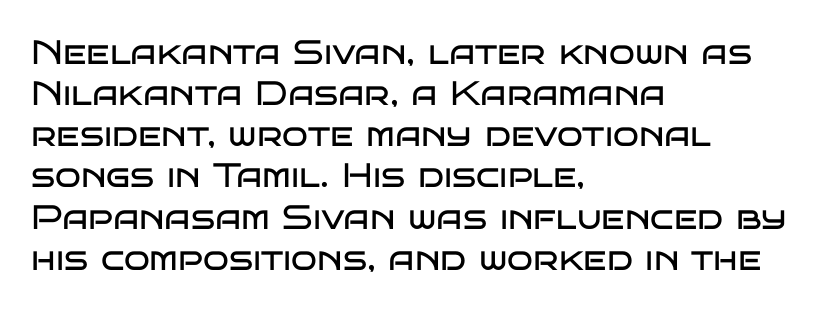
Descenders hang freely into open space. Looks like regular typesetting: each glyph gets only the width it needs. The characters display no serif detailing; their extremities are plain. Tracking value appears to be zero — textbook default spacing.
